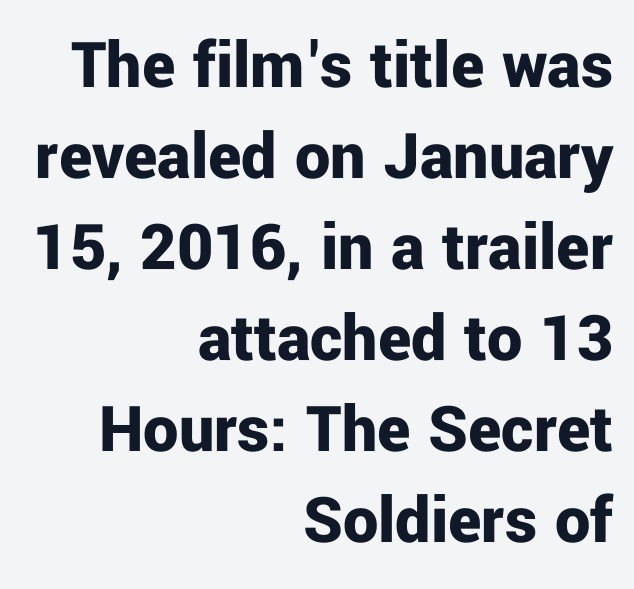
The image shows 70 px bold sans-serif type, upright; set right-aligned, normal line spacing (1.3x), normal letter spacing, not underlined; low stroke contrast and a medium x-height.
